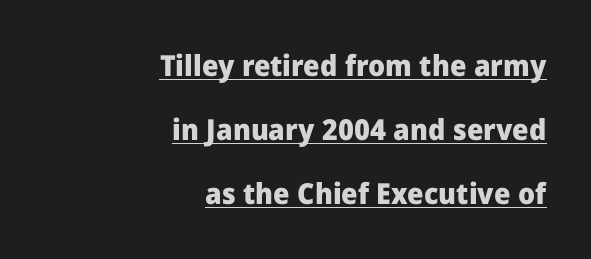
{"serif": "no", "italic": "no", "bold": "yes", "weight": "heavy", "width": "normal", "stroke_contrast": "low", "x_height": "medium", "monospaced": "no", "underline": "yes", "align": "right", "line_spacing": "loose", "line_spacing_ratio": 2.21, "letter_spacing": "normal", "letter_spacing_em": 0.0, "glyph_px": 29}
